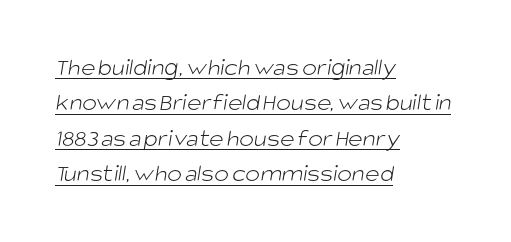
One-word summary of the alignment: left. Regarding leading, the lines here are spaced in the standard way. The glyphs are accompanied by a horizontal stroke just below them. The typeface has the unassuming heft of standard copy or less. Caption: standard tracking, unaltered.
